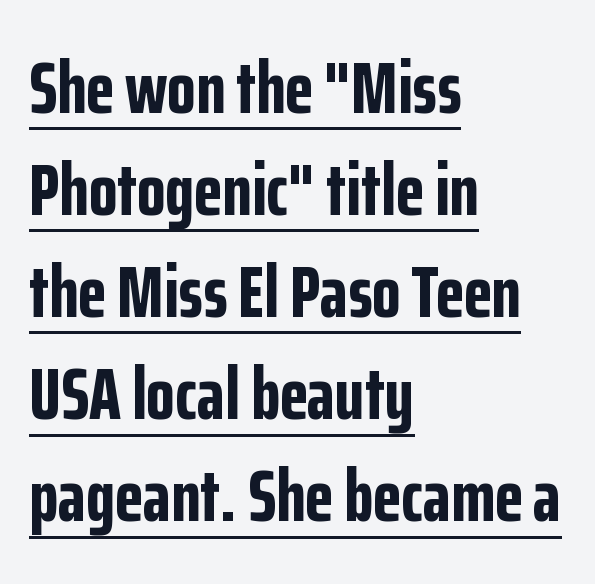
The image shows 74 px bold, condensed sans-serif type, upright; set left-aligned, normal line spacing (1.38x), normal letter spacing, underlined; low stroke contrast and a medium x-height.
